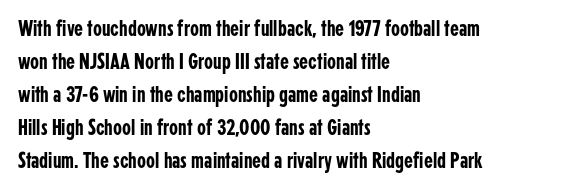
Q: Is the text italic (slanted)? A: No, it is upright.
Q: Is the text underlined? A: No.
Q: How is the paragraph aligned? A: Left-aligned.
Q: Is the spacing between letters normal or unusually wide? A: Normal.
Q: Is the spacing between lines tight, normal or loose? A: Normal.
